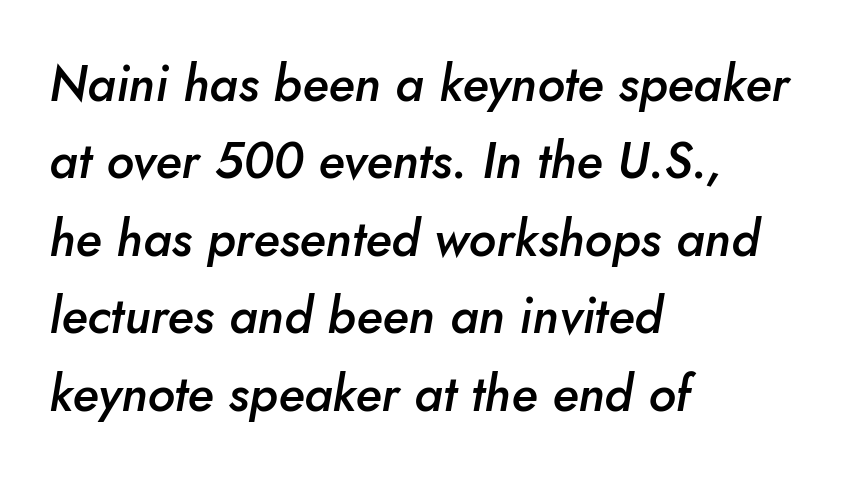
{"italic": "yes", "lean": "right", "slant_degrees": 10, "bold": "semi", "weight": "semibold", "width": "normal", "stroke_contrast": "low", "x_height": "small", "monospaced": "no", "underline": "no", "align": "left", "line_spacing": "normal", "line_spacing_ratio": 1.55, "letter_spacing": "normal", "letter_spacing_em": 0.0, "glyph_px": 50}
